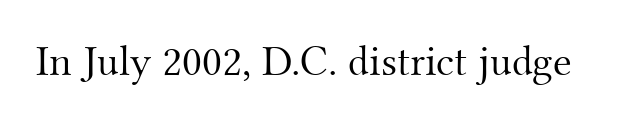
Q: Is the text bold? A: No.
Q: Is the text italic (slanted)? A: No, it is upright.
Q: Is the typeface a serif or a sans-serif typeface? A: Serif.
Q: Is the text underlined? A: No.
Q: Is the spacing between letters normal or unusually wide? A: Normal.
Q: Width (condensed, normal, or wide)? A: Normal.
Q: Stroke contrast? A: Medium.
Q: x-height? A: Small.
Q: Monospaced? A: No.
